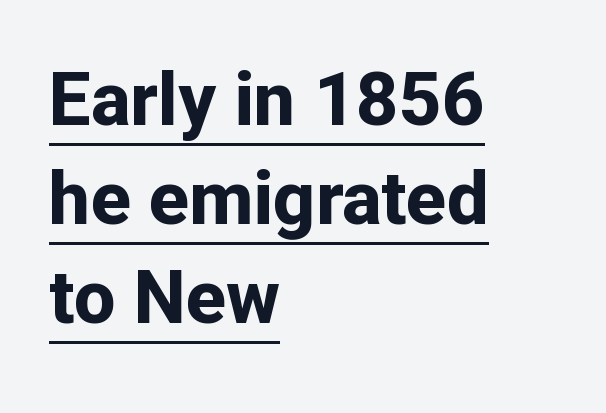
{"serif": "no", "italic": "no", "bold": "yes", "weight": "bold", "width": "normal", "stroke_contrast": "low", "x_height": "medium", "monospaced": "no", "underline": "yes", "align": "left", "line_spacing": "normal", "line_spacing_ratio": 1.34, "letter_spacing": "normal", "letter_spacing_em": 0.0, "glyph_px": 74}
